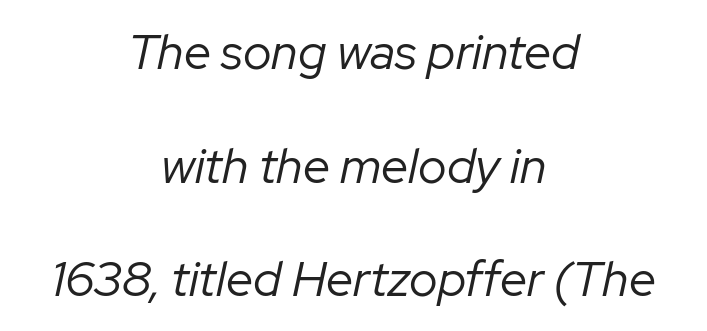
Neither beginnings nor endings align; midpoints do. Rendered with sloped, italic letterforms. Does the leading feel generous? Absolutely, it's lavish. This reads as an unemphasized weight, regular at the heaviest. Plain, unruled lines of type.
